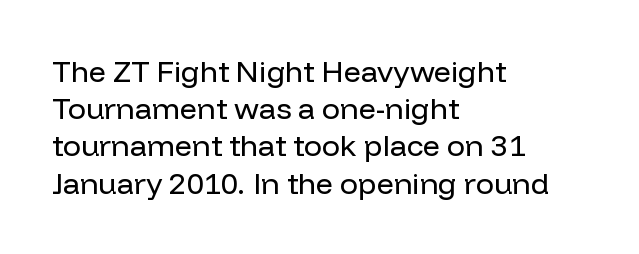
The image shows 30 px regular-weight sans-serif type, upright; set left-aligned, line spacing 1.24x, normal letter spacing, not underlined; low stroke contrast and a medium x-height.
